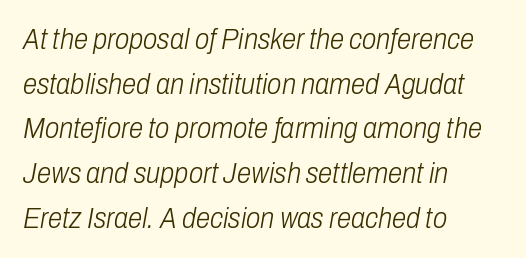
{"italic": "yes", "lean": "right", "slant_degrees": 10, "bold": "no", "weight": "light", "width": "condensed", "stroke_contrast": "low", "x_height": "medium", "monospaced": "no", "underline": "no", "align": "left", "line_spacing": "normal", "line_spacing_ratio": 1.54, "letter_spacing": "normal", "letter_spacing_em": 0.0, "glyph_px": 29}
